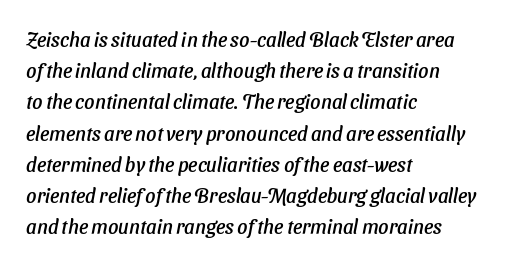
{"italic": "yes", "lean": "right", "slant_degrees": 11, "underline": "no", "align": "left", "line_spacing": "normal", "line_spacing_ratio": 1.56, "letter_spacing": "normal", "letter_spacing_em": 0.0, "glyph_px": 20}
